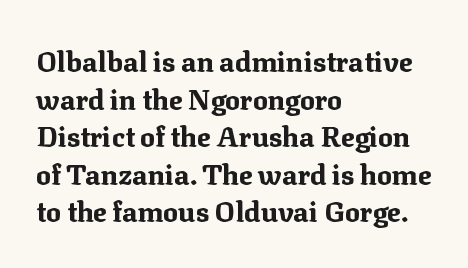
{"serif": "yes", "italic": "no", "bold": "yes", "weight": "bold", "width": "normal", "stroke_contrast": "medium", "x_height": "medium", "monospaced": "no", "underline": "no", "align": "left", "line_spacing": "normal", "line_spacing_ratio": 1.34, "letter_spacing": "normal", "letter_spacing_em": 0.0, "glyph_px": 28}
